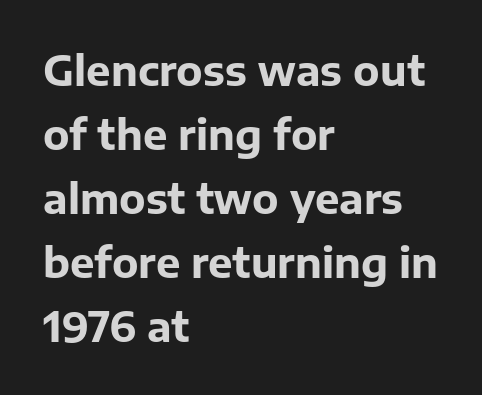
Q: Is the text bold? A: Yes.
Q: Is the text italic (slanted)? A: No, it is upright.
Q: Is the typeface a serif or a sans-serif typeface? A: Sans-serif.
Q: Is the text underlined? A: No.
Q: How is the paragraph aligned? A: Left-aligned.
Q: Is the spacing between letters normal or unusually wide? A: Normal.
Q: Is the spacing between lines tight, normal or loose? A: Normal.
Q: Width (condensed, normal, or wide)? A: Normal.
Q: Stroke contrast? A: Low.
Q: x-height? A: Medium.
Q: Monospaced? A: No.
